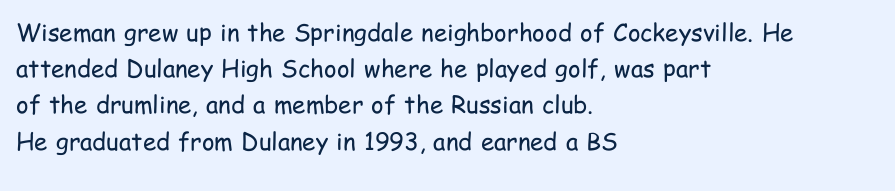
Q: Is the text bold? A: No.
Q: Is the text italic (slanted)? A: No, it is upright.
Q: Is the text underlined? A: No.
Q: How is the paragraph aligned? A: Left-aligned.
Q: Is the spacing between letters normal or unusually wide? A: Normal.
Q: Is the spacing between lines tight, normal or loose? A: Normal.
